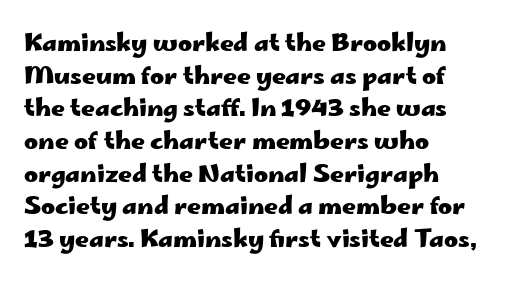
The rendering uses a moderate line-height, typical for paragraphs. The typography opts for an upright posture over an oblique one. Each word holds together tightly as a unit, with standard inter-letter gaps. Left-aligned paragraph, ragged on the right. The sample has been set heavy, in full bold. The string is rendered with underlining switched off.
